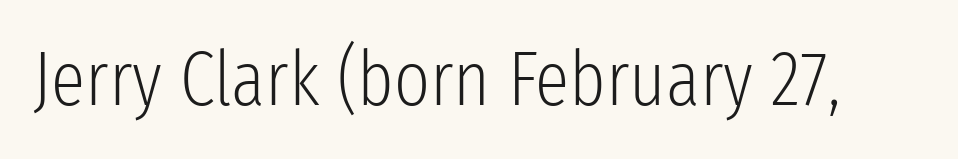
Q: Is the text bold? A: No.
Q: Is the text italic (slanted)? A: No, it is upright.
Q: Is the typeface a serif or a sans-serif typeface? A: Sans-serif.
Q: Is the text underlined? A: No.
Q: Is the spacing between letters normal or unusually wide? A: Normal.
Q: Width (condensed, normal, or wide)? A: Condensed.
Q: Stroke contrast? A: Low.
Q: x-height? A: Medium.
Q: Monospaced? A: No.
